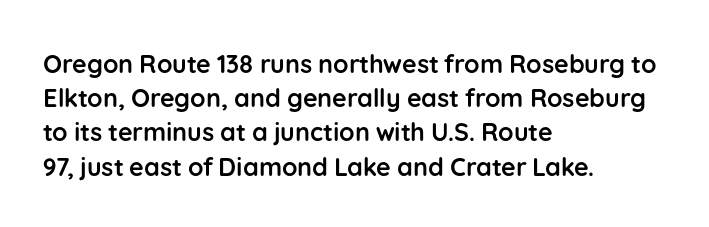
The image shows 25 px bold type, upright; set left-aligned, normal line spacing (1.37x), normal letter spacing, not underlined.
